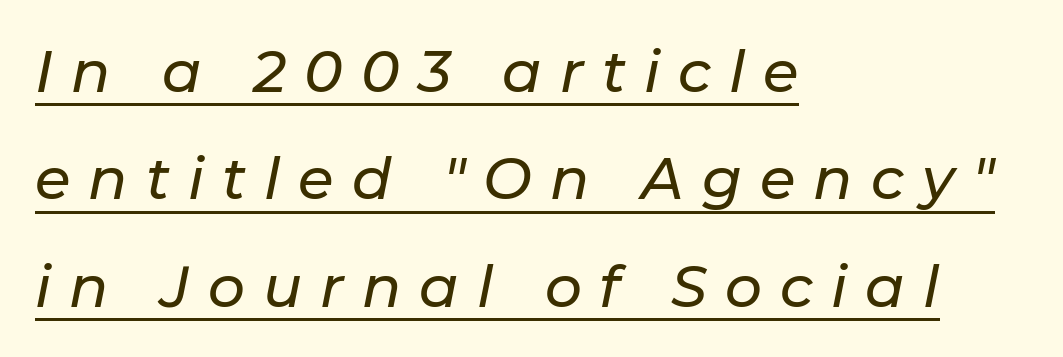
Does extra space separate the letters? Yes, quite a lot of it. Short and long lines alike share a common starting point at left. Compared with undecorated copy, this sample adds a rule below the words. Proportional: the letters do not fall into vertical columns. Emphasis-style slanted type is in use.
